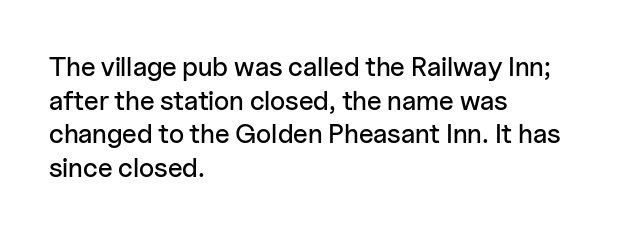
{"italic": "no", "underline": "no", "align": "left", "line_spacing": "normal", "line_spacing_ratio": 1.25, "letter_spacing": "normal", "letter_spacing_em": 0.0, "glyph_px": 27}
